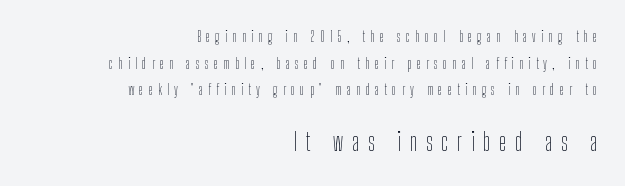
Q: Is the text bold? A: No.
Q: Is the text italic (slanted)? A: No, it is upright.
Q: Is the text underlined? A: No.
Q: How is the paragraph aligned? A: Right-aligned.
Q: Is the spacing between letters normal or unusually wide? A: Unusually wide.
Q: Is the spacing between lines tight, normal or loose? A: Loose.
Q: Which block of text is set in a larger size, the first (top) or the second (bottom)? A: The second (bottom) one.
